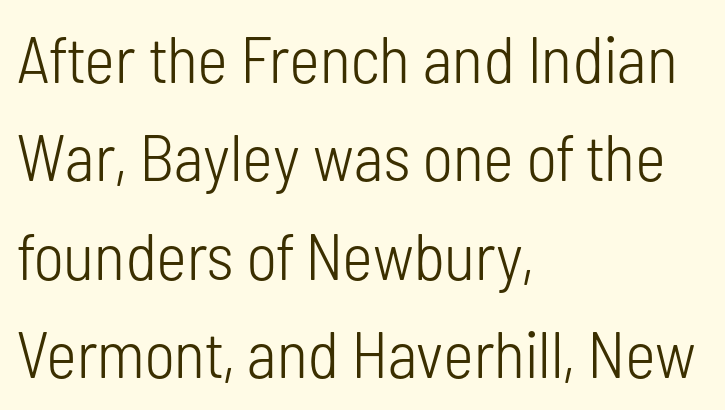
Regular leading. Does the lettering tilt? It doesn't — this is upright. This sample has the flowing, uneven cadence of proportional lettering. The lines are quadded left.
